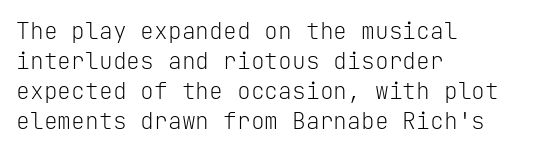
Q: Is the text bold? A: No.
Q: Is the text italic (slanted)? A: No, it is upright.
Q: Is the text underlined? A: No.
Q: How is the paragraph aligned? A: Left-aligned.
Q: Is the spacing between letters normal or unusually wide? A: Normal.
Q: Is the spacing between lines tight, normal or loose? A: Normal.
